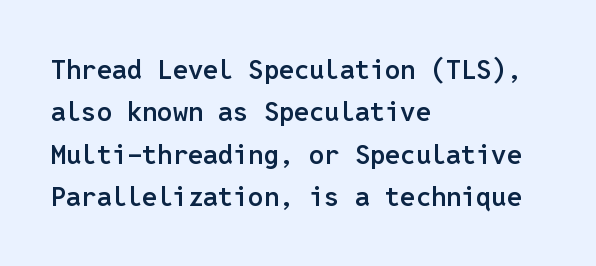
Q: Is the text bold? A: Semi-bold.
Q: Is the text italic (slanted)? A: No, it is upright.
Q: Is the text underlined? A: No.
Q: How is the paragraph aligned? A: Left-aligned.
Q: Is the spacing between letters normal or unusually wide? A: Normal.
Q: Is the spacing between lines tight, normal or loose? A: Normal.
